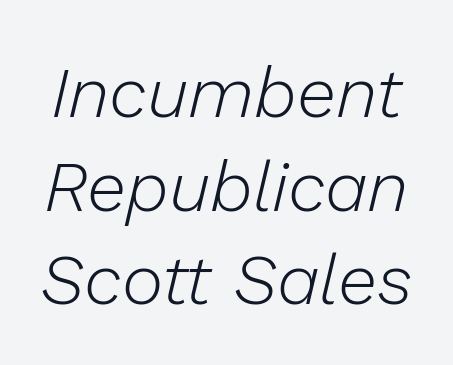
Q: Is the text bold? A: No.
Q: Is the text italic (slanted)? A: Yes, it leans right by about 13 degrees.
Q: Is the text underlined? A: No.
Q: Is the spacing between letters normal or unusually wide? A: Normal.
Q: Is the spacing between lines tight, normal or loose? A: Normal.
Q: Width (condensed, normal, or wide)? A: Normal.
Q: Stroke contrast? A: Low.
Q: x-height? A: Medium.
Q: Monospaced? A: No.
